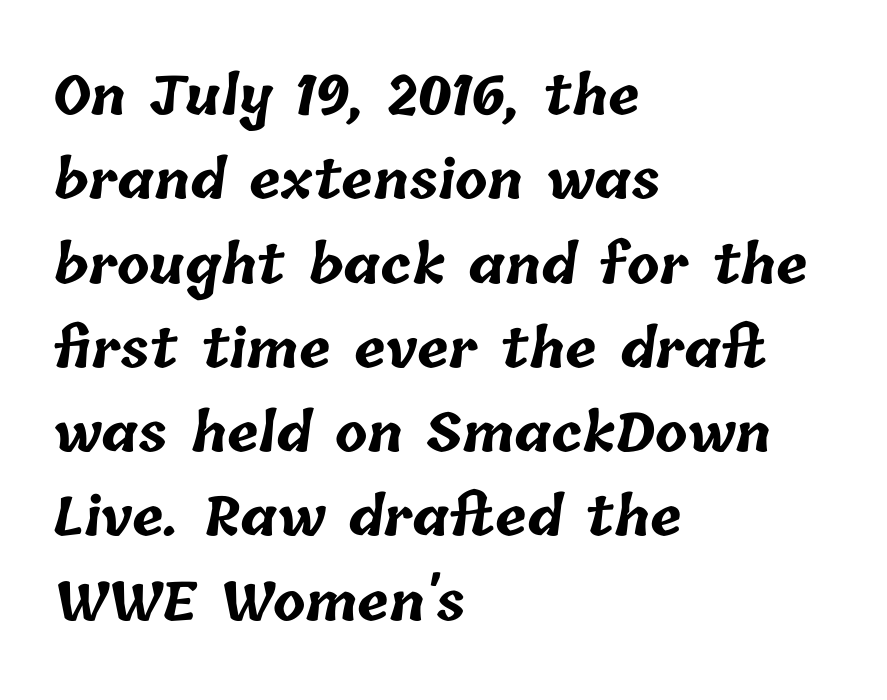
{"bold": "yes", "weight": "bold", "width": "normal", "stroke_contrast": "low", "x_height": "medium", "monospaced": "no", "underline": "no", "align": "left", "line_spacing": "normal", "line_spacing_ratio": 1.59, "letter_spacing": "normal", "letter_spacing_em": 0.0, "glyph_px": 53}
